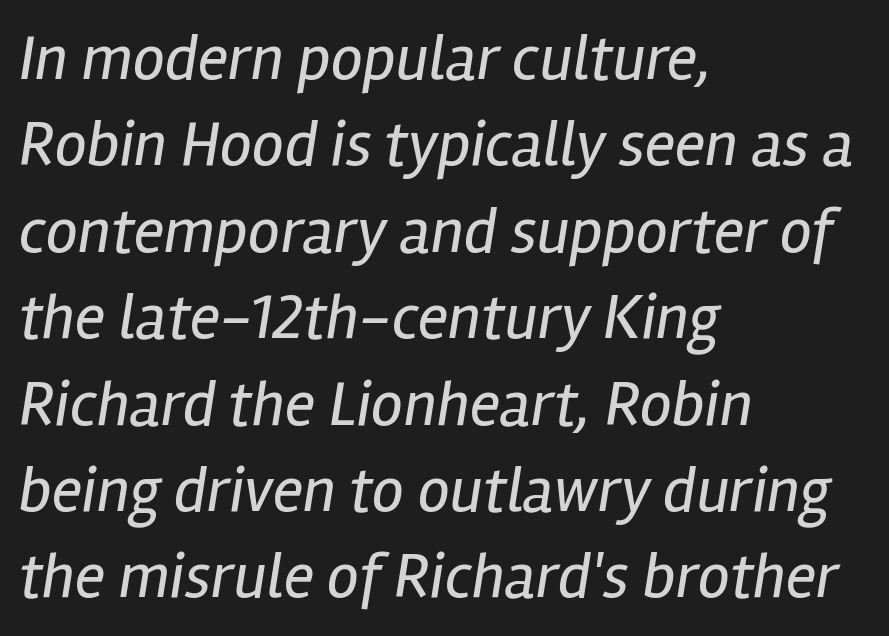
Italic: yes, the glyphs are oblique. Which margin do the lines hug? The left one — the right edge is uneven. The words here are not underlined. The weight tops out at a normal text grade. This block has exactly the height ordinary leading produces. Here the glyphs are tracked normally, forming tight word shapes.
